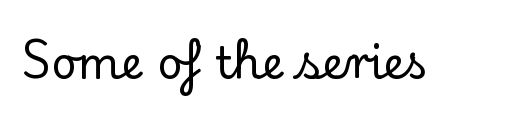
Q: Is the text italic (slanted)? A: No, it is upright.
Q: Is the typeface a serif or a sans-serif typeface? A: Serif.
Q: Is the text underlined? A: No.
Q: Is the spacing between letters normal or unusually wide? A: Normal.
Q: Width (condensed, normal, or wide)? A: Normal.
Q: Stroke contrast? A: Low.
Q: x-height? A: Small.
Q: Monospaced? A: No.
